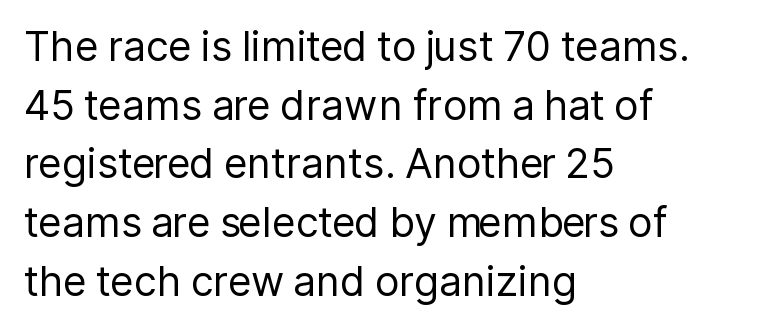
The image shows 41 px regular-weight sans-serif type, upright; set left-aligned, normal line spacing (1.43x), normal letter spacing, not underlined; low stroke contrast and a medium x-height.
